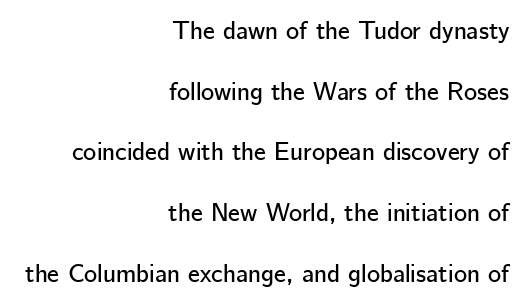
{"italic": "no", "underline": "no", "align": "right", "line_spacing": "loose", "line_spacing_ratio": 2.43, "letter_spacing": "normal", "letter_spacing_em": 0.0, "glyph_px": 25}
